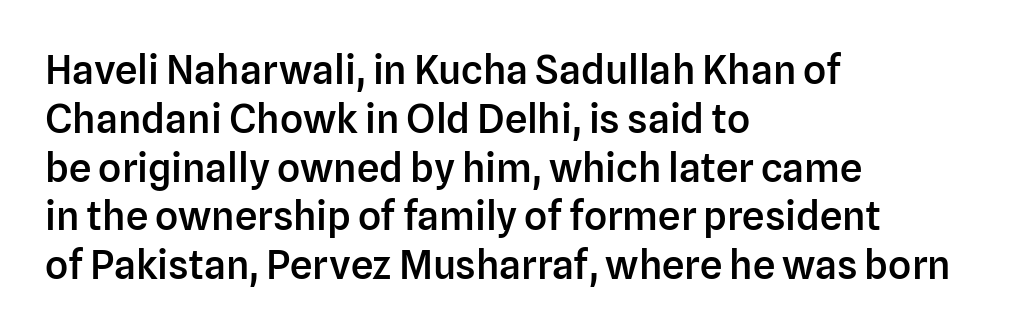
The image shows 40 px semibold sans-serif type, upright; set left-aligned, line spacing 1.22x, normal letter spacing, not underlined; low stroke contrast and a medium x-height.
